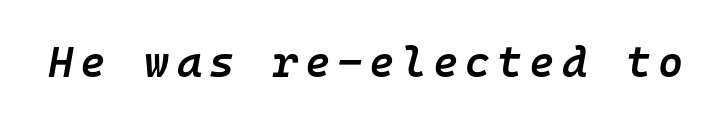
{"italic": "yes", "lean": "right", "slant_degrees": 10, "bold": "semi", "weight": "semibold", "width": "normal", "stroke_contrast": "low", "x_height": "medium", "monospaced": "yes", "underline": "no", "glyph_px": 43}
